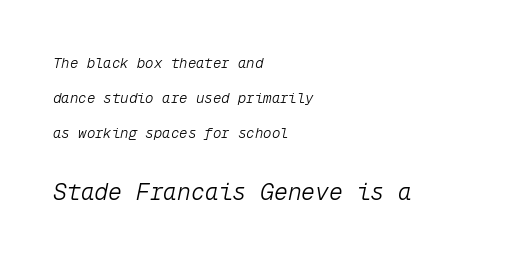
Q: Is the text bold? A: No.
Q: Is the text italic (slanted)? A: Yes, it leans right by about 12 degrees.
Q: Is the text underlined? A: No.
Q: How is the paragraph aligned? A: Left-aligned.
Q: Is the spacing between letters normal or unusually wide? A: Normal.
Q: Is the spacing between lines tight, normal or loose? A: Loose.
Q: Which block of text is set in a larger size, the first (top) or the second (bottom)? A: The second (bottom) one.
